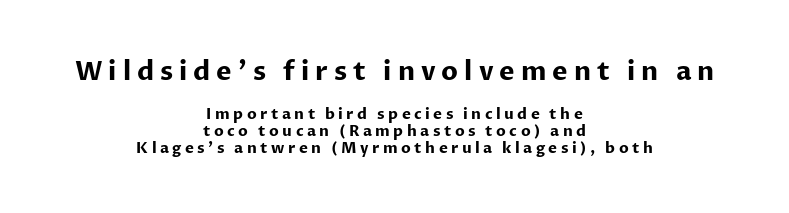
Caption: expanded tracking, letters set apart. Visually, the top section dominates because its glyphs are scaled up. Underlining? Definitely not there. Where is the straight margin? There isn't one; the lines are centered. You can tell it's not italic because the verticals are truly vertical.
